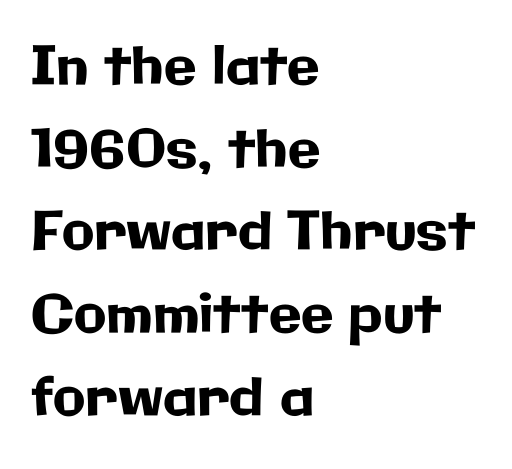
Unmarked baselines from the first word to the last. Leftover space on each line is placed entirely after the last word. No feet cap the strokes, marking this as sans-serif type. Glyph-to-glyph distance matches everyday printed text.
